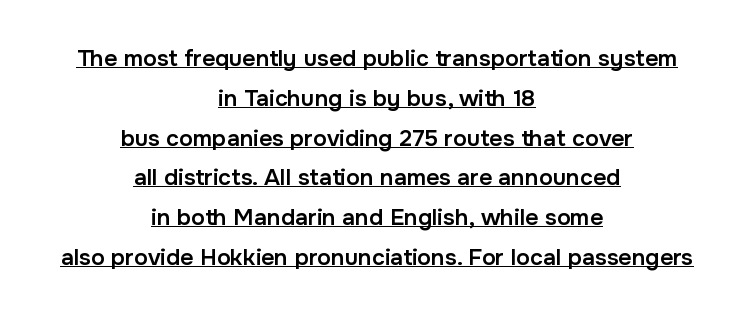
{"italic": "no", "bold": "semi", "underline": "yes", "align": "center", "line_spacing_ratio": 1.73, "letter_spacing": "normal", "letter_spacing_em": 0.0, "glyph_px": 23}
